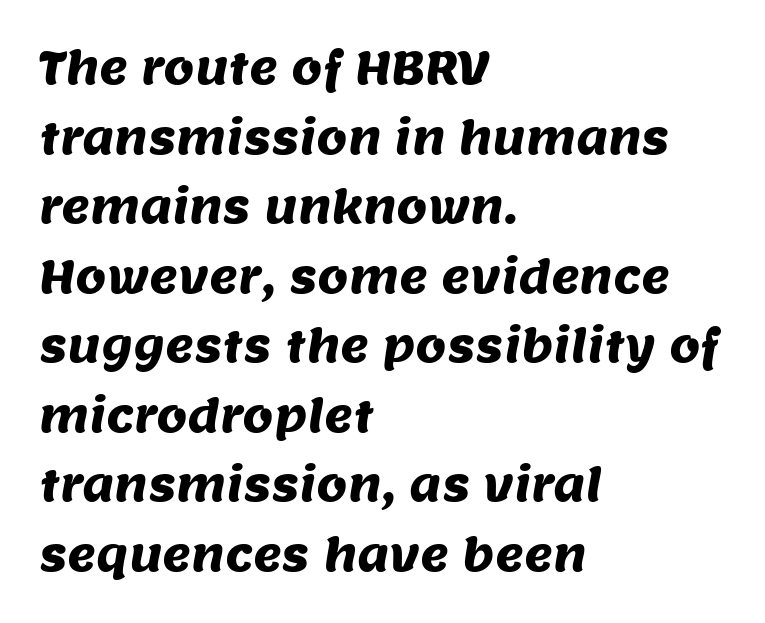
Do the characters align in a grid? No, the font is proportional. Left-aligned paragraph, ragged on the right. In terms of leading, this rendering sits right in the middle. Quick note: underline off. Unlike a traditional serif, this face leaves its strokes unadorned.
